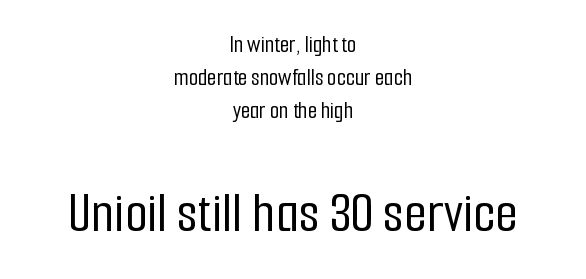
The image shows 59 px condensed sans-serif type, upright; set centered, normal line spacing (1.38x), normal letter spacing, not underlined; the second (bottom) block is 2.46x larger; low stroke contrast and a medium x-height.
